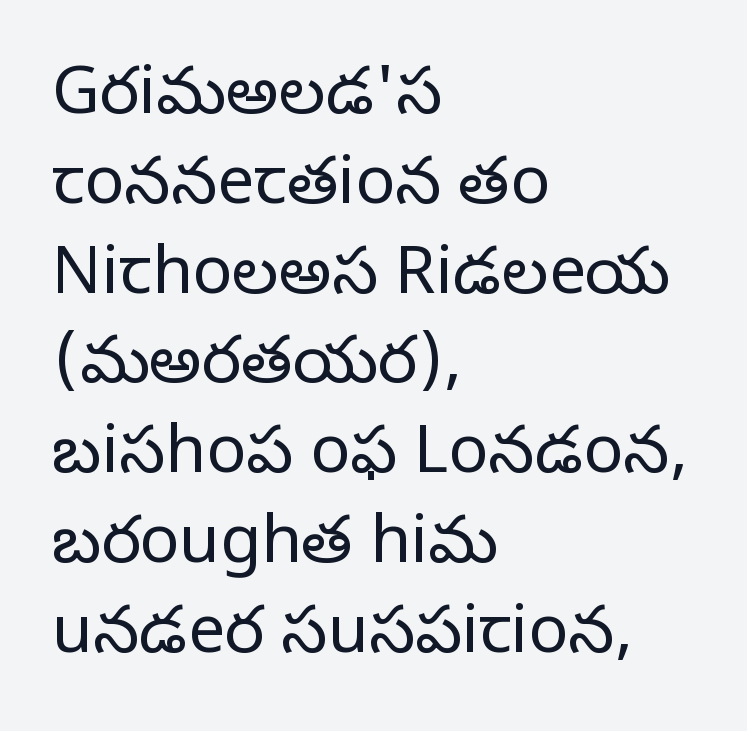
{"serif": "yes", "italic": "no", "bold": "no", "weight": "regular", "width": "normal", "stroke_contrast": "low", "x_height": "large", "monospaced": "no", "underline": "no", "align": "left", "line_spacing": "normal", "line_spacing_ratio": 1.36, "letter_spacing": "normal", "letter_spacing_em": 0.0, "glyph_px": 66}
